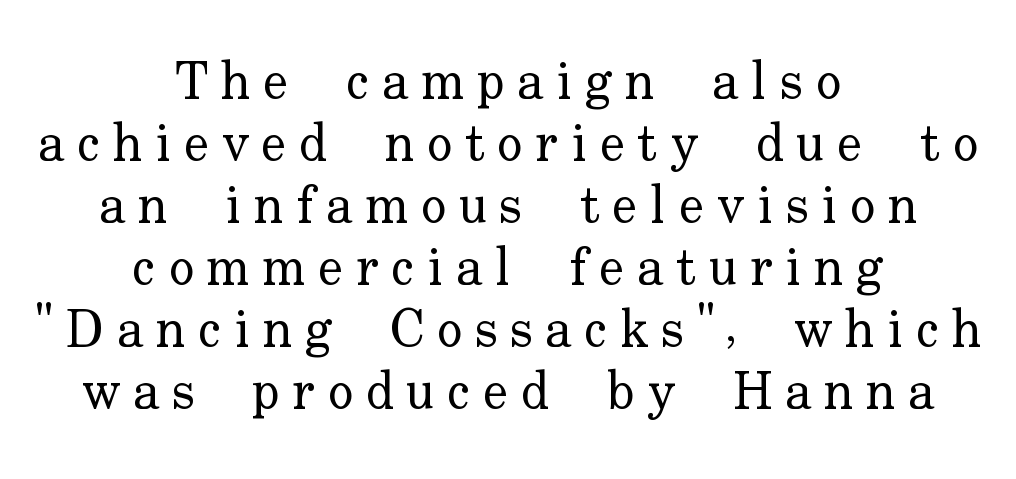
Q: Is the text bold? A: No.
Q: Is the text italic (slanted)? A: No, it is upright.
Q: Is the typeface a serif or a sans-serif typeface? A: Serif.
Q: Is the text underlined? A: No.
Q: How is the paragraph aligned? A: Centered.
Q: Is the spacing between letters normal or unusually wide? A: Unusually wide.
Q: Width (condensed, normal, or wide)? A: Normal.
Q: Stroke contrast? A: Low.
Q: x-height? A: Small.
Q: Monospaced? A: No.
